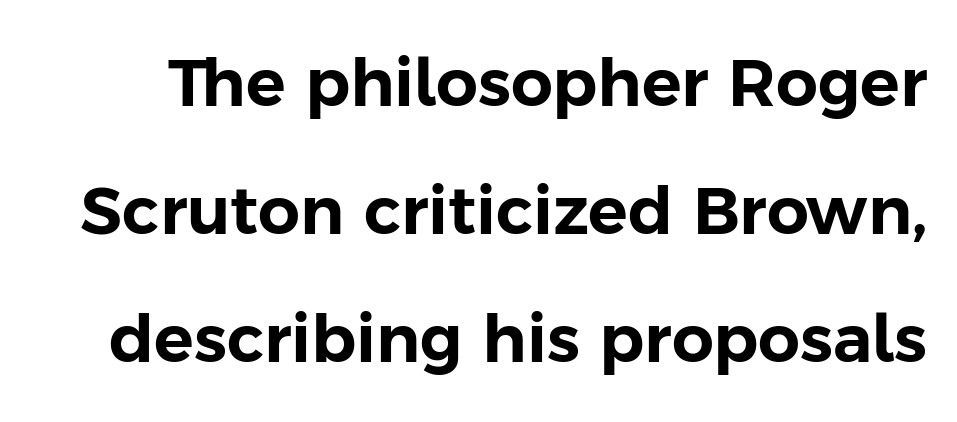
The image shows 66 px sans-serif type, upright; set loose line spacing (1.94x), normal letter spacing, not underlined; low stroke contrast and a medium x-height.
